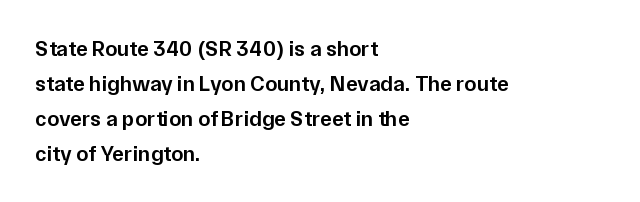
The image shows 22 px text type, upright; set left-aligned, normal line spacing (1.59x), normal letter spacing, not underlined.
